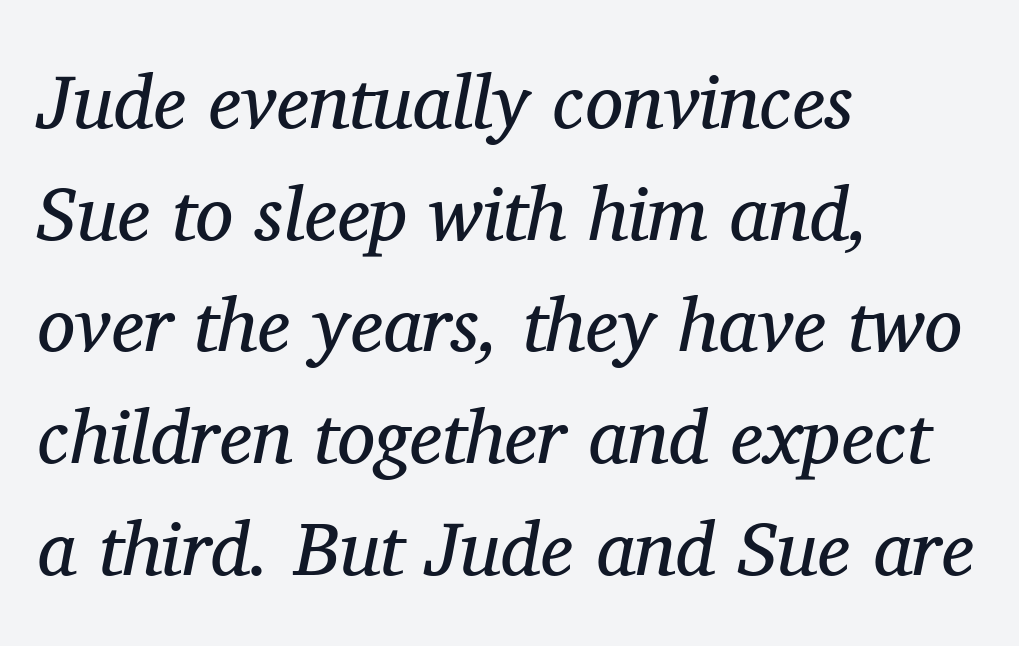
The image shows 76 px regular-weight serif type, italic (leaning right); set left-aligned, normal line spacing (1.47x), normal letter spacing, not underlined; medium stroke contrast and a medium x-height.
